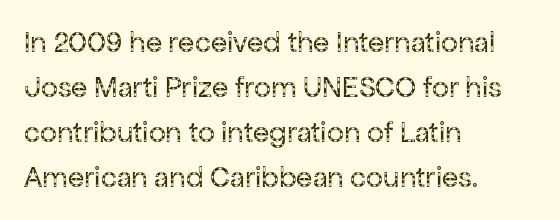
The image shows 30 px regular-weight sans-serif type, upright; set left-aligned, normal line spacing (1.5x), normal letter spacing, not underlined; low stroke contrast and a medium x-height.
